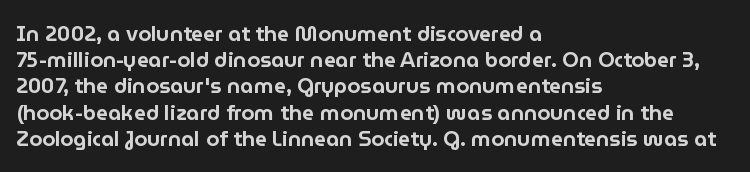
A typesetter would call this leading conventional body-copy spacing. Upright lettering throughout. This rendering uses left alignment, leaving the right contour irregular. The letterforms sit shoulder to shoulder at normal distance. Decoration check: the copy has no underline.
